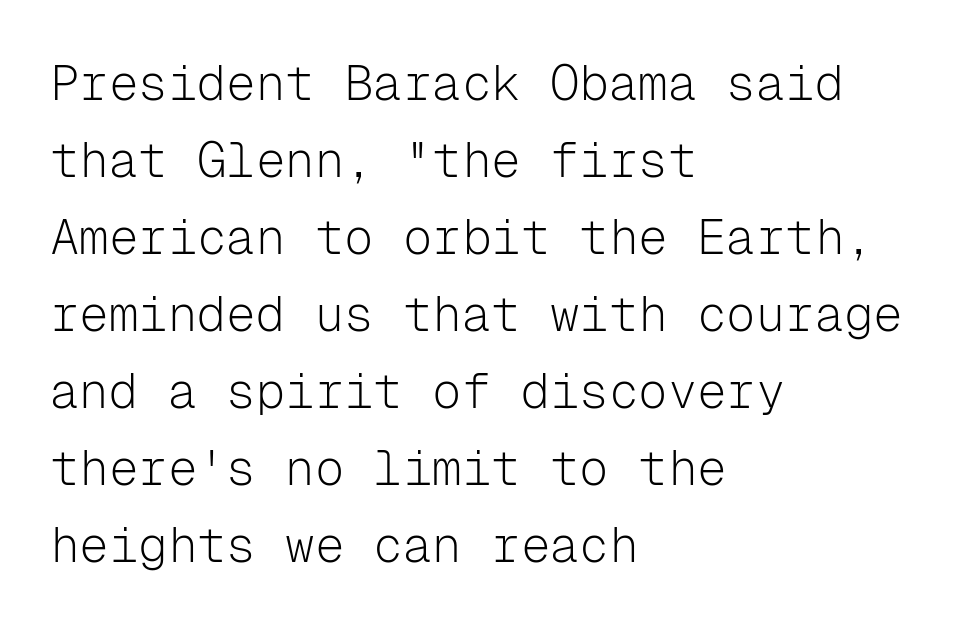
Q: Is the text bold? A: No.
Q: Is the text italic (slanted)? A: No, it is upright.
Q: Is the typeface a serif or a sans-serif typeface? A: Sans-serif.
Q: Is the text underlined? A: No.
Q: How is the paragraph aligned? A: Left-aligned.
Q: Is the spacing between letters normal or unusually wide? A: Normal.
Q: Is the spacing between lines tight, normal or loose? A: Normal.
Q: Width (condensed, normal, or wide)? A: Normal.
Q: Stroke contrast? A: Low.
Q: x-height? A: Medium.
Q: Monospaced? A: Yes.
